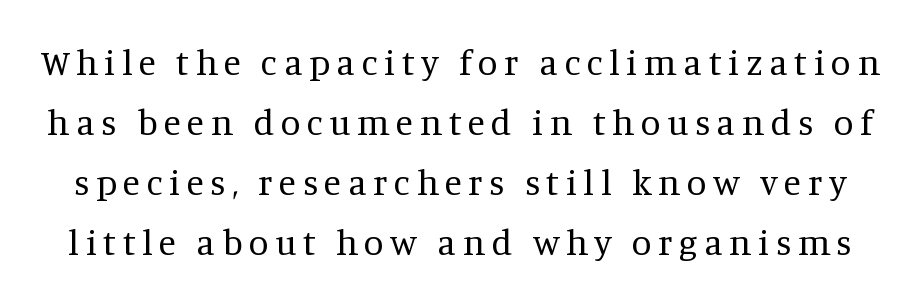
The passage shown is typed in a proportional face where columns would drift. The letterforms sit at book weight or below. Do the letters lean? They stand straight. Quick note: underline off. Vertically, the passage feels balanced, rows spaced as you'd expect.
